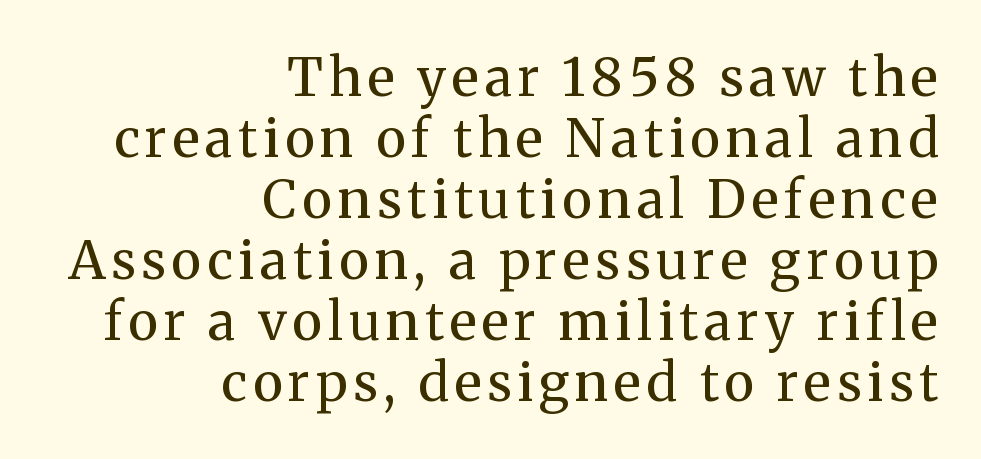
Q: Is the text bold? A: No.
Q: Is the text italic (slanted)? A: No, it is upright.
Q: Is the typeface a serif or a sans-serif typeface? A: Serif.
Q: Is the text underlined? A: No.
Q: How is the paragraph aligned? A: Right-aligned.
Q: Is the spacing between lines tight, normal or loose? A: Tight.
Q: Width (condensed, normal, or wide)? A: Normal.
Q: Stroke contrast? A: Medium.
Q: x-height? A: Medium.
Q: Monospaced? A: No.
